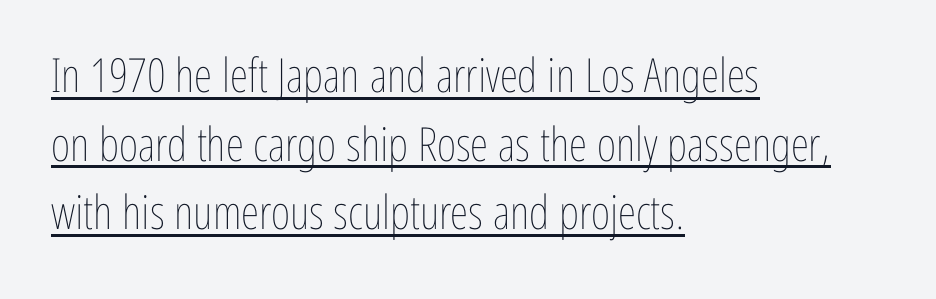
Baseline-to-baseline distance is the conventional proportion of letter height. A typesetter would mark this as roman, not italic. Spacing verdict: proportional, widths tailored to each character. Alignment: flush left.
